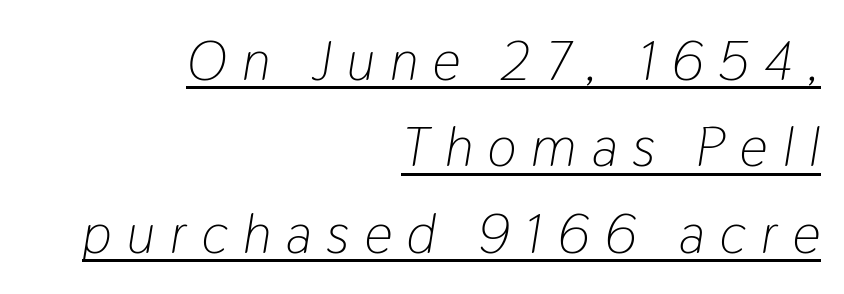
The image shows 55 px light, condensed type, italic (leaning right); set right-aligned, normal line spacing (1.57x), unusually wide letter spacing (+0.28 em), underlined; low stroke contrast and a medium x-height.
